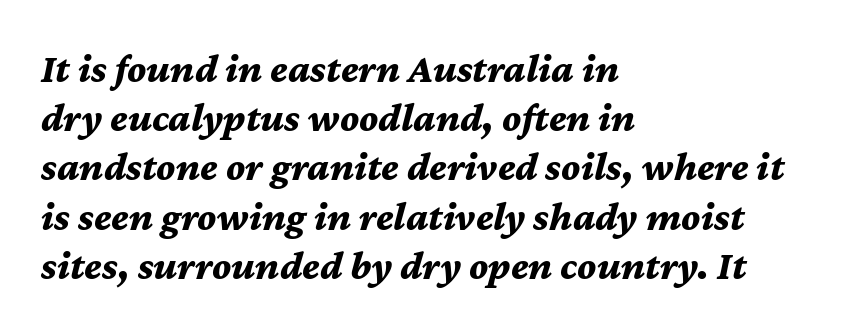
Descenders hang freely into open space. Each letter keeps its own natural width here, so spacing adapts to shape. Each line starts at the same left margin while the right side varies. Here the glyphs are tracked normally, forming tight word shapes.
